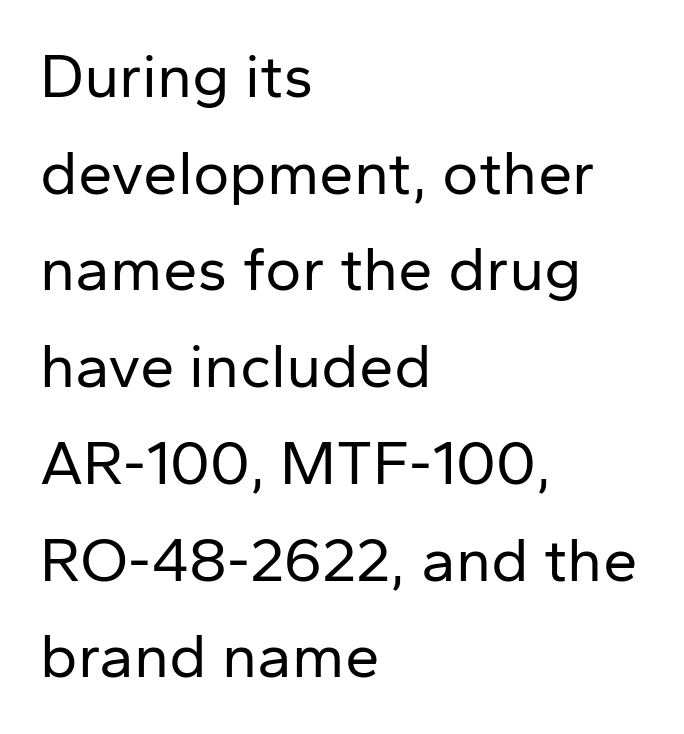
Serifs: no, the terminals of the letterforms are clean. Just letters on the line, the space beneath them empty. How would I describe the line gaps? Plain and ordinary. The weight would be labelled regular, book, light, or lighter still. You could not count columns in this text — the font is proportionally spaced. Each word holds together tightly as a unit, with standard inter-letter gaps.
